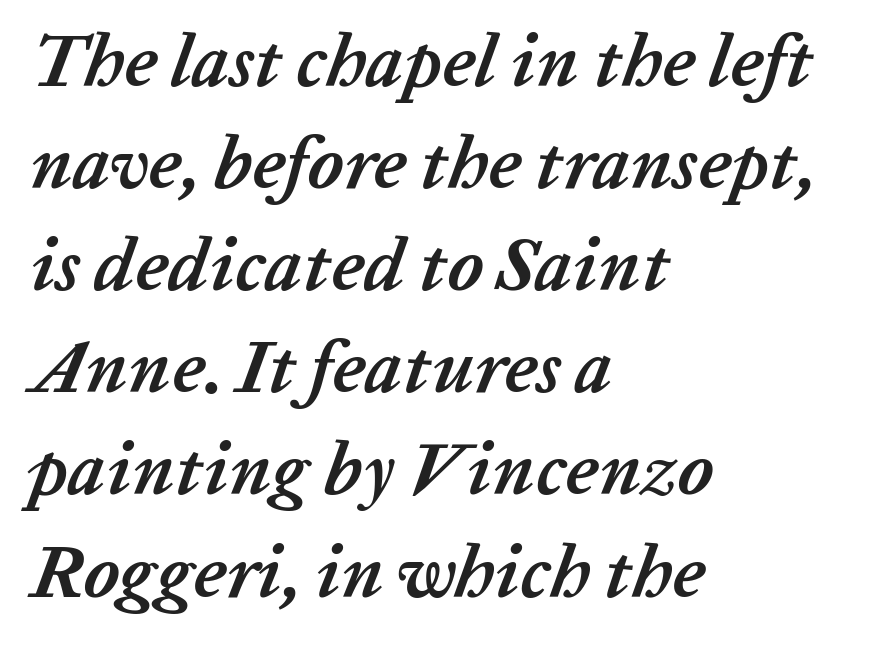
There is no visible air inserted between adjacent glyphs. Check under the words: just untouched page. A typesetter would mark this as italic. A typesetter would call this leading conventional body-copy spacing. Spacing verdict: proportional, widths tailored to each character. Typeset ragged right — the left edge is the straight one.
